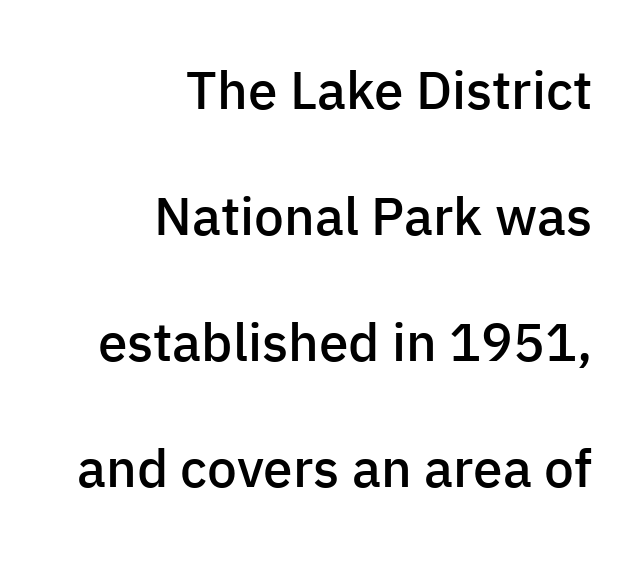
The image shows 53 px semibold sans-serif type, upright; set right-aligned, loose line spacing (2.38x), normal letter spacing, not underlined; low stroke contrast and a medium x-height.
